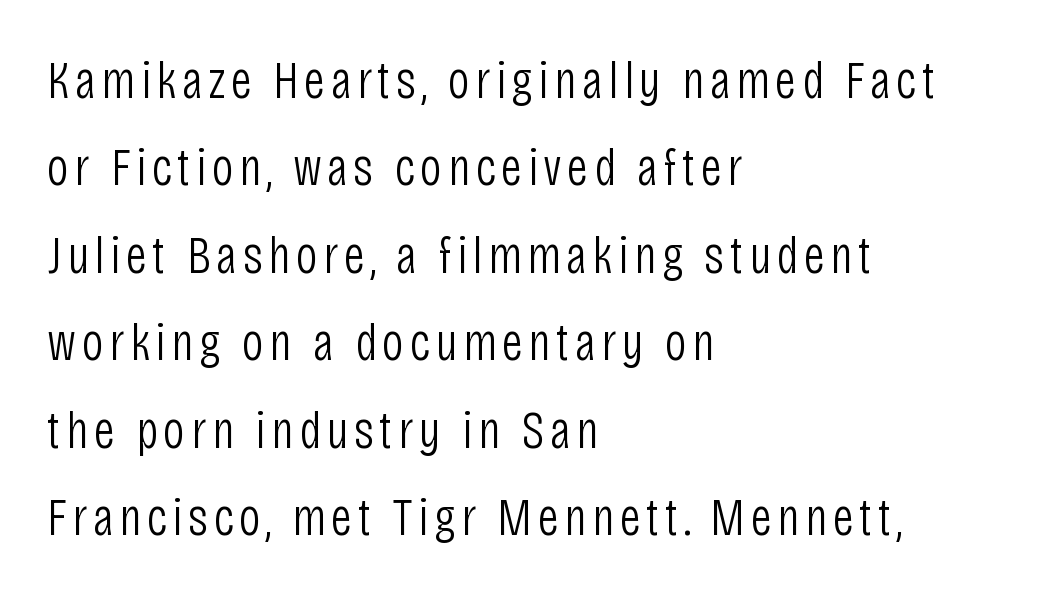
Note the varied advance widths — an 'i' is clearly narrower than an 'm'. The space directly below the letters is spotless. The ragged edge is on the right, which tells us the setting is flush left. Typographically, this falls in the sans-serif category. The font sits on the lighter half of the weight spectrum, regular included. The lettering holds an erect, upright posture throughout.
